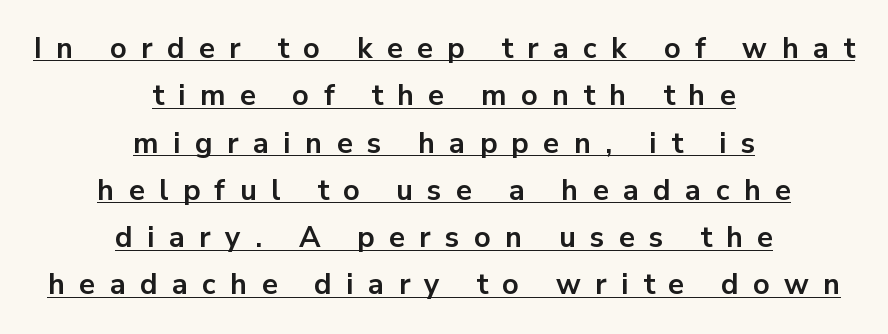
{"serif": "no", "italic": "no", "bold": "yes", "weight": "bold", "width": "normal", "stroke_contrast": "low", "x_height": "medium", "monospaced": "no", "underline": "yes", "align": "center", "line_spacing": "normal", "line_spacing_ratio": 1.63, "letter_spacing": "wide", "letter_spacing_em": 0.5, "glyph_px": 29}
